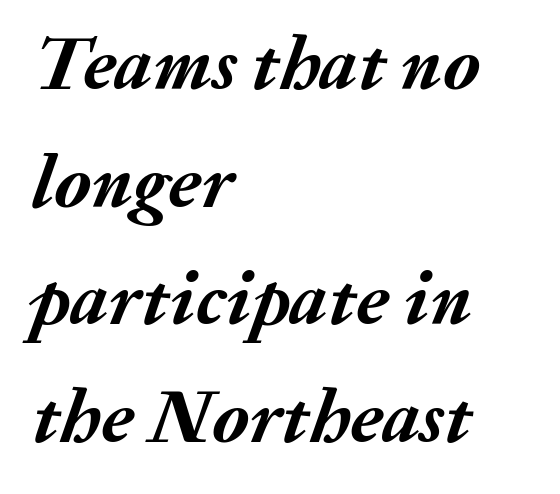
The image shows 75 px semibold type, italic (leaning right); set left-aligned, normal line spacing (1.57x), normal letter spacing, not underlined; medium stroke contrast and a medium x-height.
